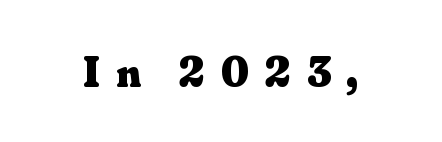
Q: Is the text bold? A: Yes.
Q: Is the text italic (slanted)? A: No, it is upright.
Q: Is the typeface a serif or a sans-serif typeface? A: Serif.
Q: Is the text underlined? A: No.
Q: Is the spacing between letters normal or unusually wide? A: Unusually wide.
Q: Width (condensed, normal, or wide)? A: Normal.
Q: Stroke contrast? A: Medium.
Q: x-height? A: Small.
Q: Monospaced? A: No.
